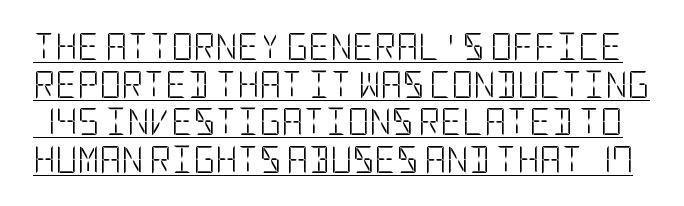
The image shows 27 px text type, upright; set normal line spacing (1.39x), normal letter spacing, underlined.
